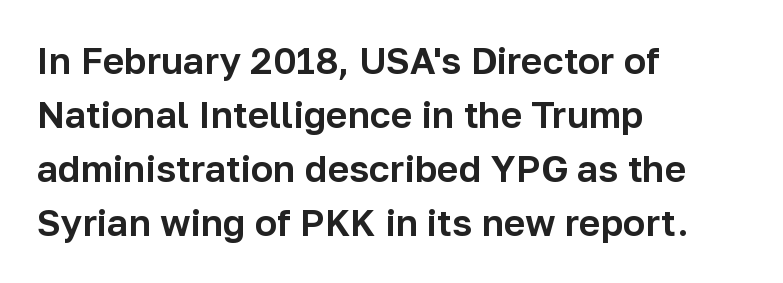
These lines are composed in type without serifs. Decoration check: the copy has no underline. Which margin do the lines hug? The left one — the right edge is uneven. Characters remain perfectly vertical along every line.
